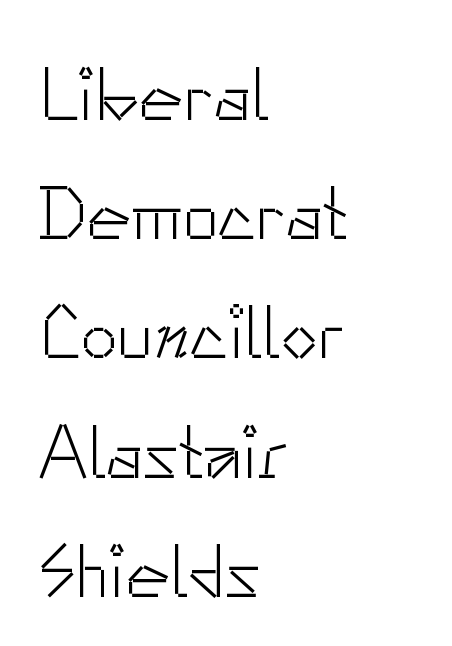
The image shows 75 px light sans-serif type, upright; set left-aligned, normal line spacing (1.59x), normal letter spacing, not underlined; low stroke contrast and a small x-height.
